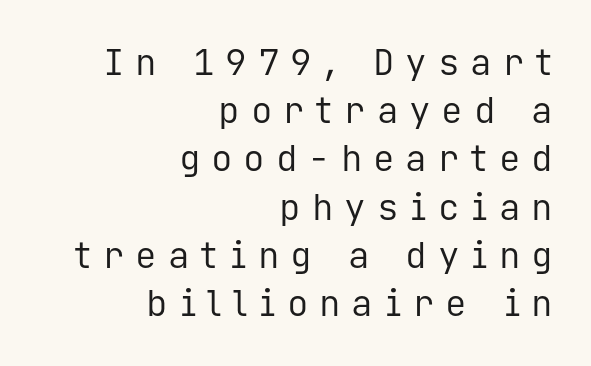
The image shows 36 px regular-weight sans-serif type, upright, monospaced; set right-aligned, normal line spacing (1.34x), unusually wide letter spacing (+0.3 em), not underlined; low stroke contrast and a medium x-height.
